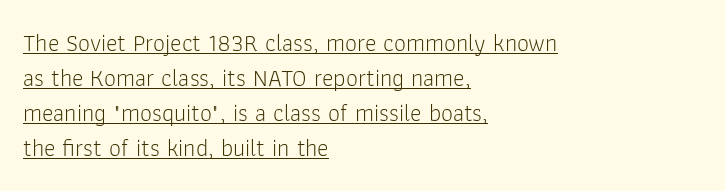
{"italic": "no", "bold": "no", "underline": "yes", "align": "left", "line_spacing": "normal", "line_spacing_ratio": 1.46, "letter_spacing": "normal", "letter_spacing_em": 0.0, "glyph_px": 24}
